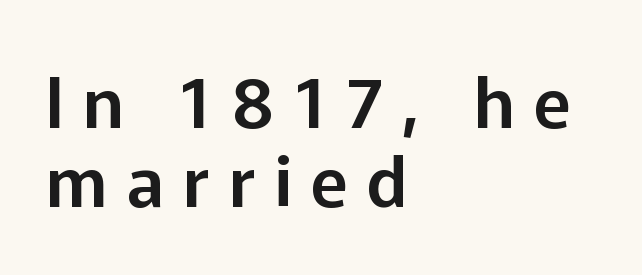
Q: Is the text italic (slanted)? A: No, it is upright.
Q: Is the typeface a serif or a sans-serif typeface? A: Sans-serif.
Q: Is the text underlined? A: No.
Q: How is the paragraph aligned? A: Left-aligned.
Q: Is the spacing between letters normal or unusually wide? A: Unusually wide.
Q: Is the spacing between lines tight, normal or loose? A: Tight.
Q: Width (condensed, normal, or wide)? A: Normal.
Q: Stroke contrast? A: Low.
Q: x-height? A: Medium.
Q: Monospaced? A: No.
